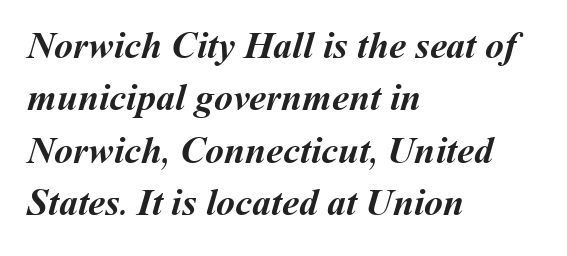
Q: Is the text bold? A: Yes.
Q: Is the text underlined? A: No.
Q: How is the paragraph aligned? A: Left-aligned.
Q: Is the spacing between letters normal or unusually wide? A: Normal.
Q: Is the spacing between lines tight, normal or loose? A: Normal.
Q: Width (condensed, normal, or wide)? A: Normal.
Q: Stroke contrast? A: Medium.
Q: x-height? A: Medium.
Q: Monospaced? A: No.
